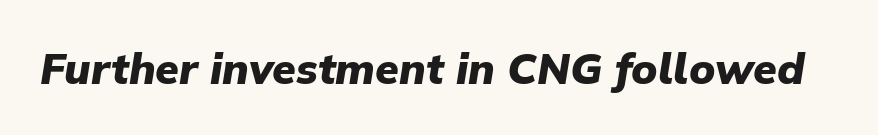
Short note: letters normally spaced. These lines are rendered in a variable-pitch font. The axis of the letterforms is tilted away from vertical. These lines carry a lot of weight — the face is fully bold. This rendering features lettering with no underline.
